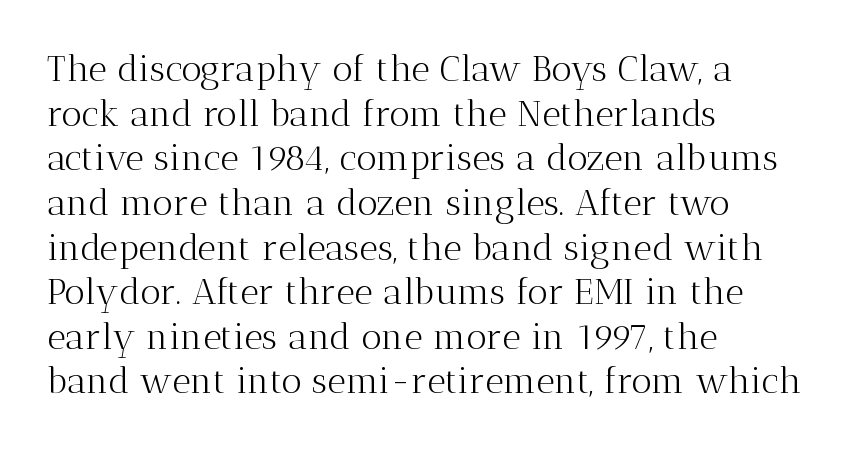
Students, note that the glyphs here touch the page at normal intervals. Looks like regular typesetting: each glyph gets only the width it needs. Stems and bowls with no extra thickness — not bold. I'd call this a serif setting — the letters wear small feet. The zone under the glyphs is completely vacant.
